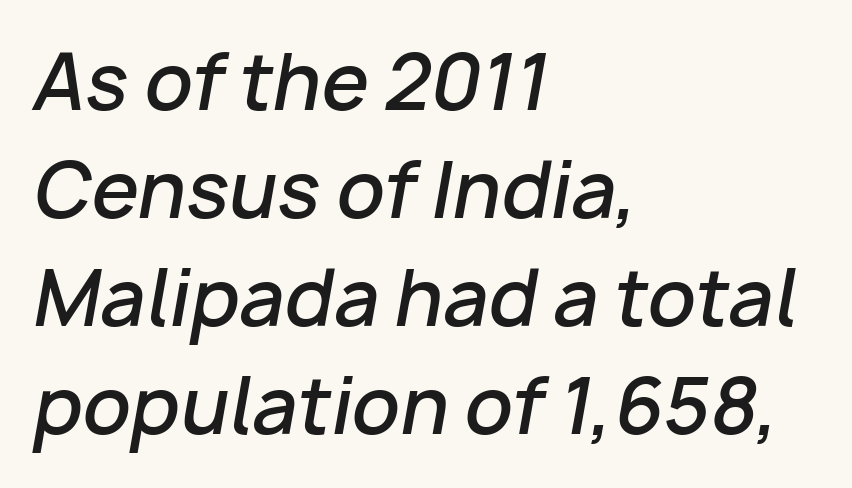
Leading matches the norm, producing a regular column. Posture: slanted. A clean baseline with only descenders dipping below it. Each line starts at the same left margin while the right side varies. Slightly chunky letters — semibold, I'd say, not full bold. The tracking reads as untouched default to a designer's eye.
